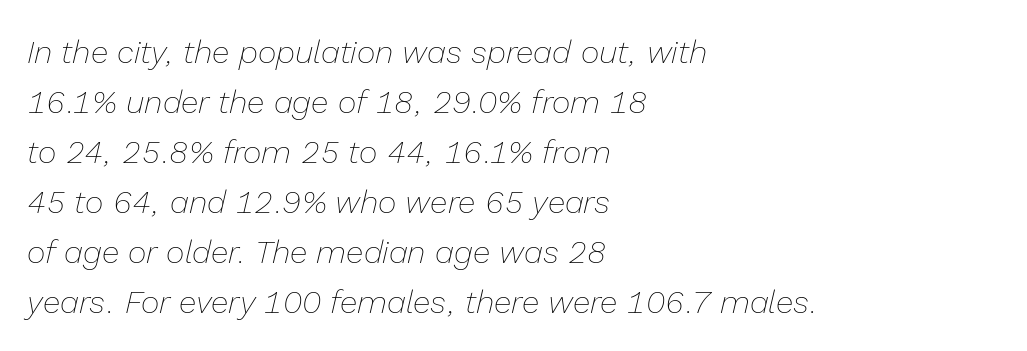
{"italic": "yes", "lean": "right", "slant_degrees": 13, "bold": "no", "weight": "thin", "width": "normal", "stroke_contrast": "low", "x_height": "medium", "monospaced": "no", "underline": "no", "align": "left", "line_spacing": "normal", "line_spacing_ratio": 1.56, "letter_spacing": "normal", "letter_spacing_em": 0.0, "glyph_px": 32}
